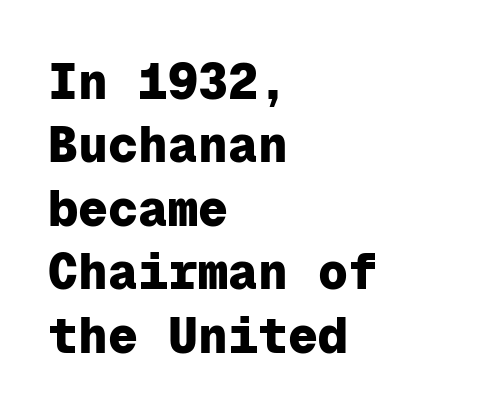
This sample has the even, mechanical cadence of fixed-width lettering. Left-aligned paragraph, ragged on the right. Nobody touched the tracking dial on this one. Each new line begins a customary step beneath the previous one.
